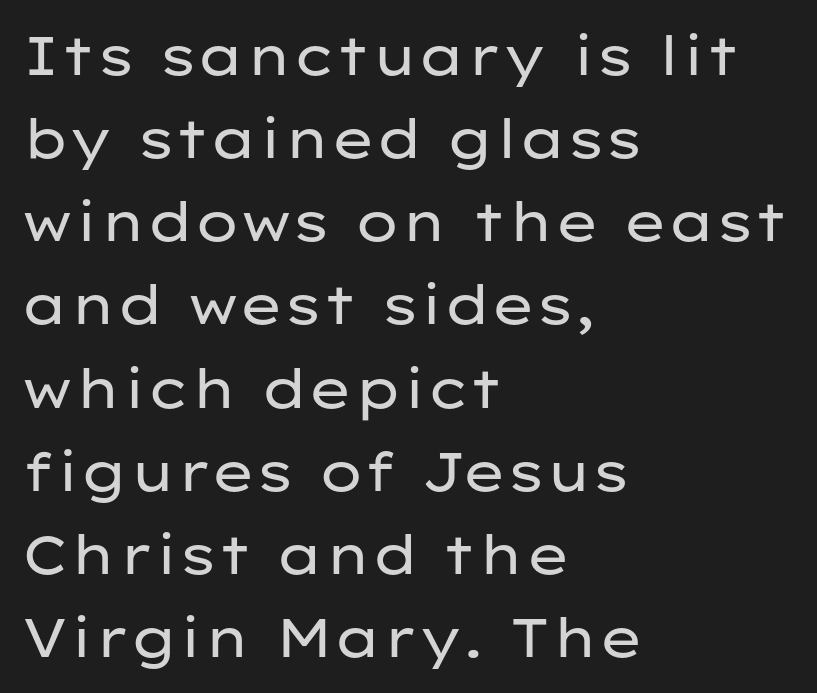
Looks like regular typesetting: each glyph gets only the width it needs. The glyphs are unaccompanied by any horizontal stroke below them. This sample uses an upright cut, with every glyph sitting square on the baseline. No extra tracking has been applied to these lines.
